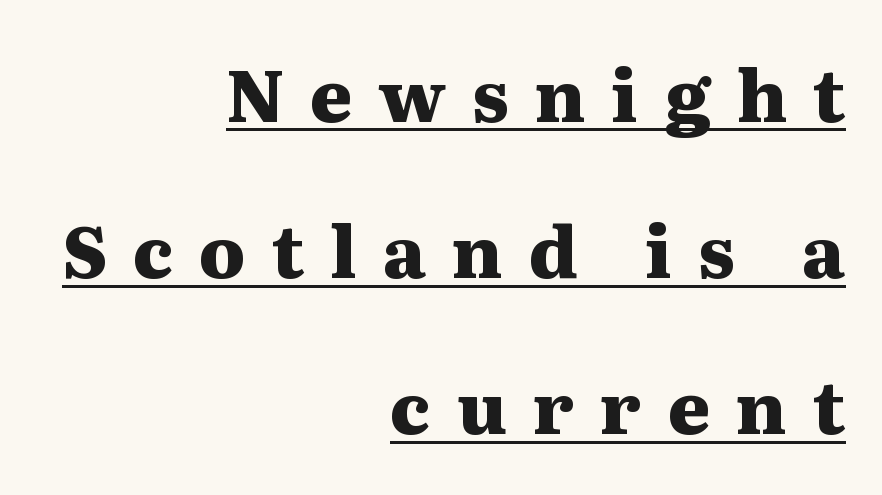
When letters stand straight like this, we call the style roman or upright. This sample trades compactness for vertical openness between lines. The face used here is proportionally spaced, like ordinary book or web type. These words are printed bold, with thick strokes throughout.
